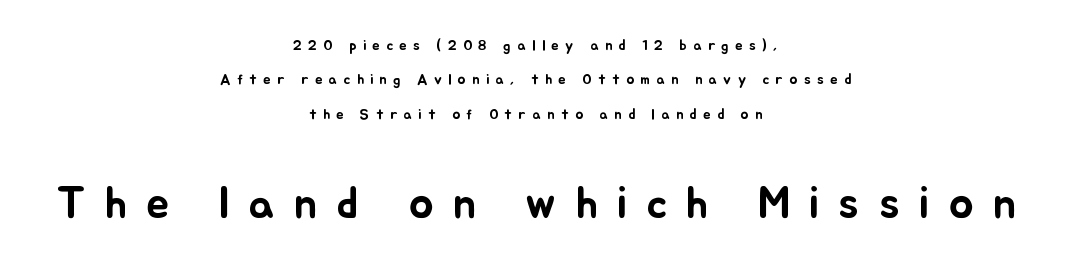
Does the lettering tilt? It doesn't — this is upright. Students, note that the glyphs here are deliberately spaced far apart. Loosely led — the rows are spread out. Words float on clear page, feet unadorned.
